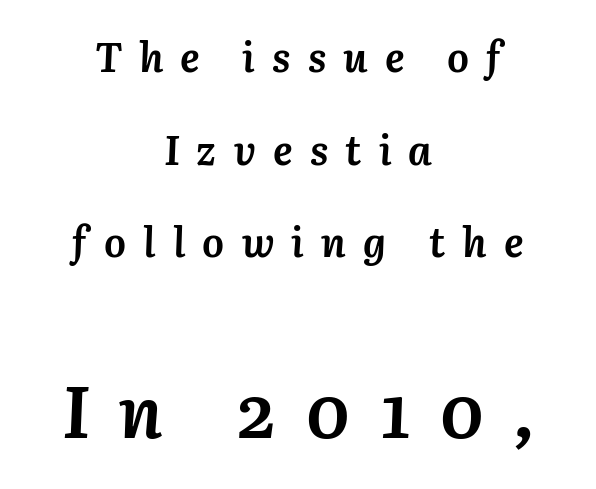
Q: Is the text bold? A: Yes.
Q: Is the text italic (slanted)? A: Yes, it leans right by about 3 degrees.
Q: Is the text underlined? A: No.
Q: How is the paragraph aligned? A: Centered.
Q: Is the spacing between letters normal or unusually wide? A: Unusually wide.
Q: Is the spacing between lines tight, normal or loose? A: Loose.
Q: Which block of text is set in a larger size, the first (top) or the second (bottom)? A: The second (bottom) one.
Q: Width (condensed, normal, or wide)? A: Normal.
Q: Stroke contrast? A: Medium.
Q: x-height? A: Medium.
Q: Monospaced? A: No.
